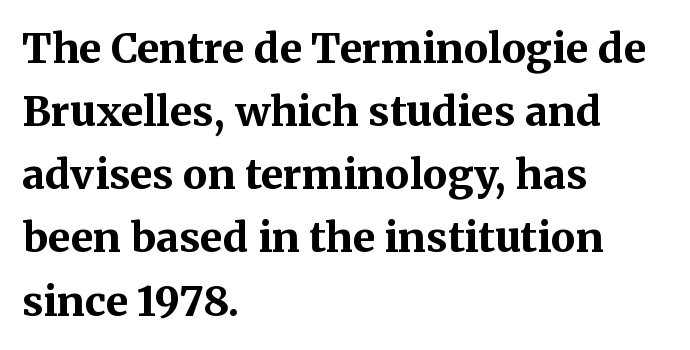
{"serif": "yes", "italic": "no", "bold": "yes", "weight": "bold", "width": "normal", "stroke_contrast": "medium", "x_height": "medium", "monospaced": "no", "underline": "no", "align": "left", "line_spacing": "normal", "line_spacing_ratio": 1.54, "letter_spacing": "normal", "letter_spacing_em": 0.0, "glyph_px": 41}
